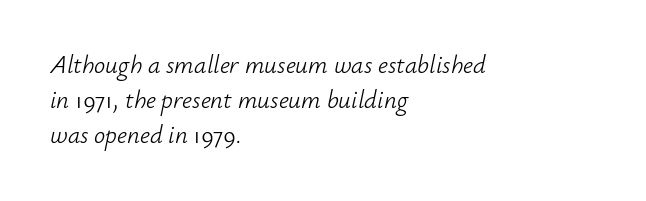
The letters sit at their default tracking, neither squeezed nor spread. The passage is arranged the way most books set body copy — flush left. Stems and bowls with no extra thickness — not bold. Vertical spacing — default.
